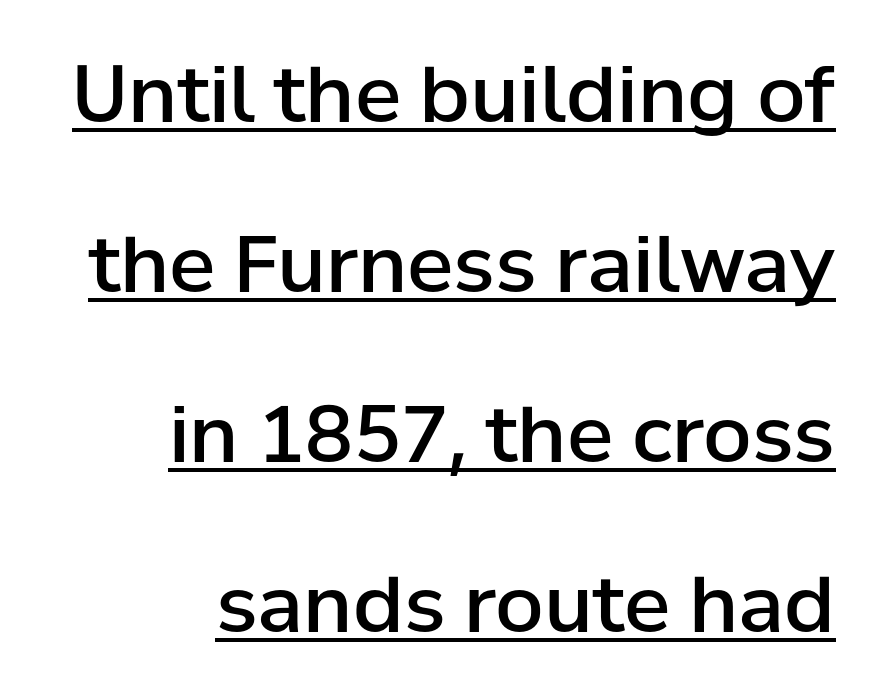
{"serif": "no", "italic": "no", "bold": "semi", "weight": "semibold", "width": "normal", "stroke_contrast": "low", "x_height": "medium", "monospaced": "no", "underline": "yes", "align": "right", "line_spacing": "loose", "line_spacing_ratio": 2.18, "letter_spacing": "normal", "letter_spacing_em": 0.0, "glyph_px": 78}
